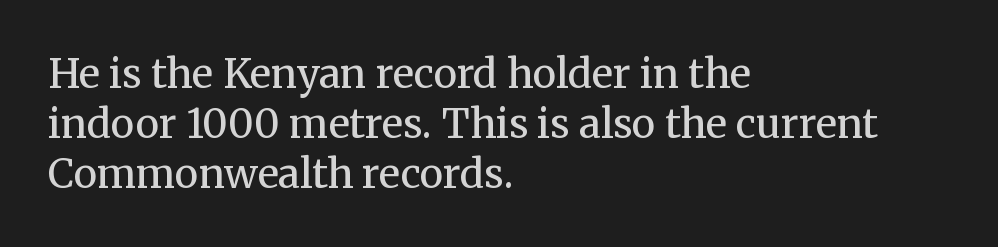
Q: Is the text bold? A: No.
Q: Is the text italic (slanted)? A: No, it is upright.
Q: Is the typeface a serif or a sans-serif typeface? A: Serif.
Q: Is the text underlined? A: No.
Q: How is the paragraph aligned? A: Left-aligned.
Q: Is the spacing between letters normal or unusually wide? A: Normal.
Q: Is the spacing between lines tight, normal or loose? A: Normal.
Q: Width (condensed, normal, or wide)? A: Normal.
Q: Stroke contrast? A: Medium.
Q: x-height? A: Medium.
Q: Monospaced? A: No.
